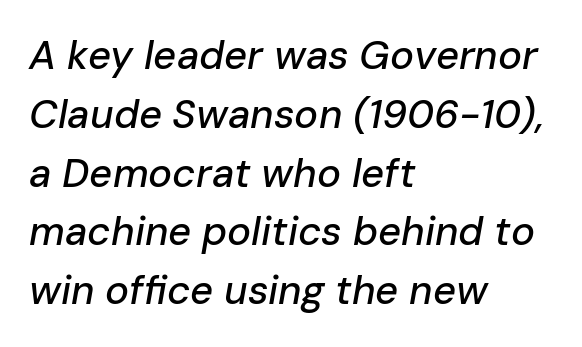
Q: Is the text italic (slanted)? A: Yes, it leans right by about 10 degrees.
Q: Is the text underlined? A: No.
Q: How is the paragraph aligned? A: Left-aligned.
Q: Is the spacing between letters normal or unusually wide? A: Normal.
Q: Is the spacing between lines tight, normal or loose? A: Normal.
Q: Width (condensed, normal, or wide)? A: Normal.
Q: Stroke contrast? A: Low.
Q: x-height? A: Medium.
Q: Monospaced? A: No.
